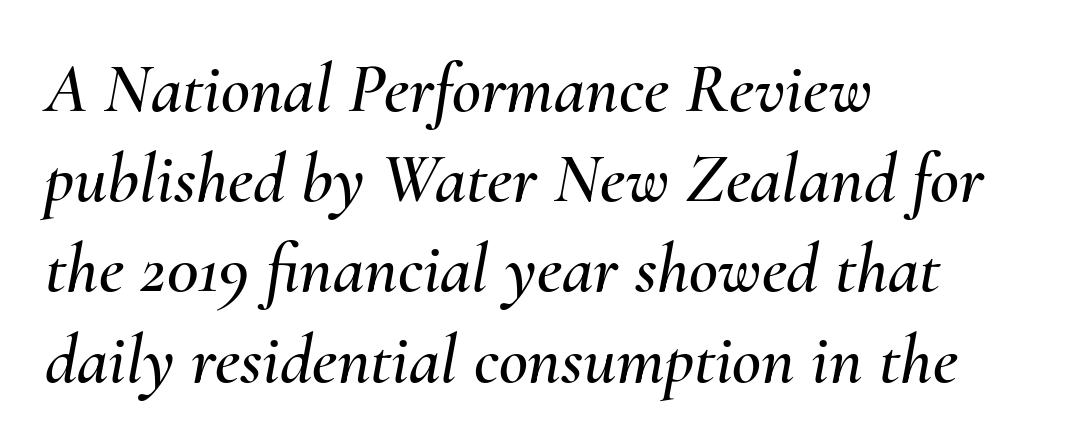
The typesetter chose a ragged-right arrangement here. The rendering uses natural spacing where letterforms have individual widths. This sample uses plain, unmodified letter spacing. Leading matches the norm, producing a regular column. The strip under each line holds only bare page.
